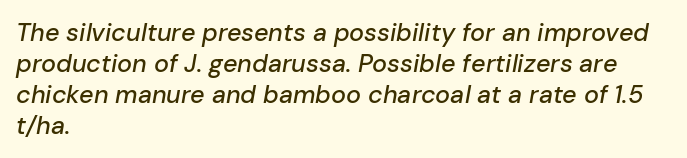
The image shows 25 px text type, italic (leaning right); set left-aligned, line spacing 1.24x, normal letter spacing, not underlined.
